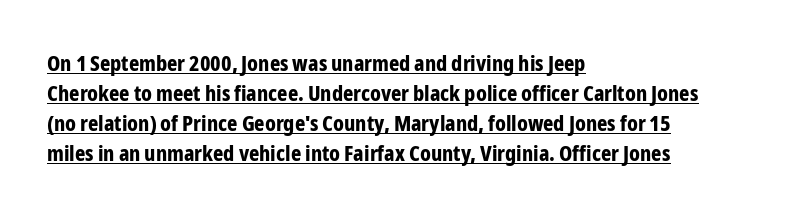
The image shows 22 px bold type, upright; set left-aligned, normal line spacing (1.37x), normal letter spacing, underlined.
